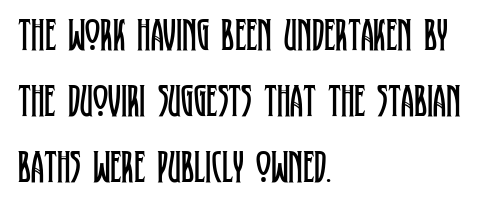
{"serif": "yes", "italic": "no", "bold": "no", "weight": "regular", "width": "condensed", "stroke_contrast": "low", "x_height": "large", "monospaced": "no", "underline": "no", "align": "left", "line_spacing": "normal", "line_spacing_ratio": 1.44, "letter_spacing": "normal", "letter_spacing_em": 0.0, "glyph_px": 46}
